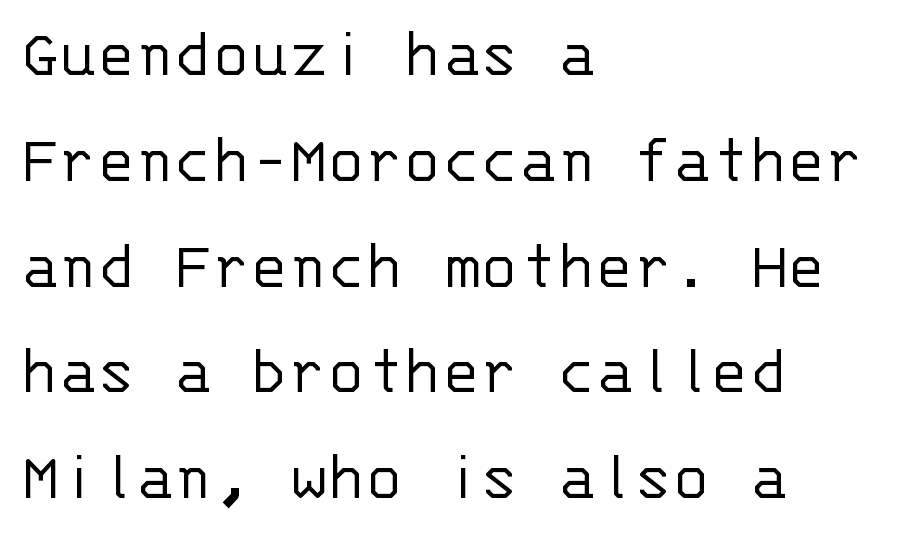
Q: Is the text bold? A: No.
Q: Is the text italic (slanted)? A: No, it is upright.
Q: Is the typeface a serif or a sans-serif typeface? A: Sans-serif.
Q: Is the text underlined? A: No.
Q: How is the paragraph aligned? A: Left-aligned.
Q: Is the spacing between letters normal or unusually wide? A: Normal.
Q: Is the spacing between lines tight, normal or loose? A: Normal.
Q: Width (condensed, normal, or wide)? A: Normal.
Q: Stroke contrast? A: Low.
Q: x-height? A: Large.
Q: Monospaced? A: Yes.
